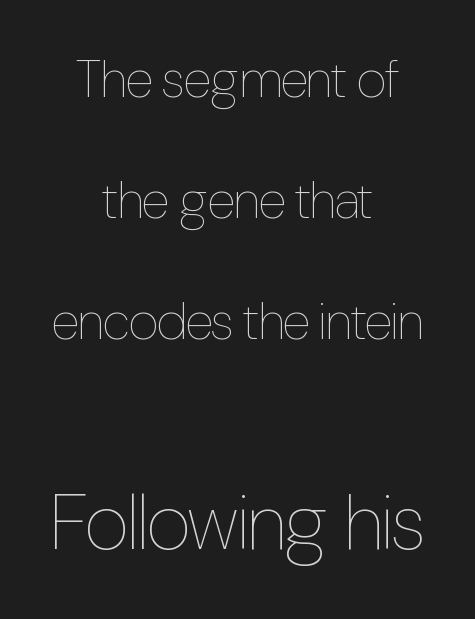
Q: Is the text bold? A: No.
Q: Is the text italic (slanted)? A: No, it is upright.
Q: Is the text underlined? A: No.
Q: How is the paragraph aligned? A: Centered.
Q: Is the spacing between letters normal or unusually wide? A: Normal.
Q: Is the spacing between lines tight, normal or loose? A: Loose.
Q: Which block of text is set in a larger size, the first (top) or the second (bottom)? A: The second (bottom) one.
Q: Width (condensed, normal, or wide)? A: Condensed.
Q: Stroke contrast? A: Low.
Q: x-height? A: Medium.
Q: Monospaced? A: No.
